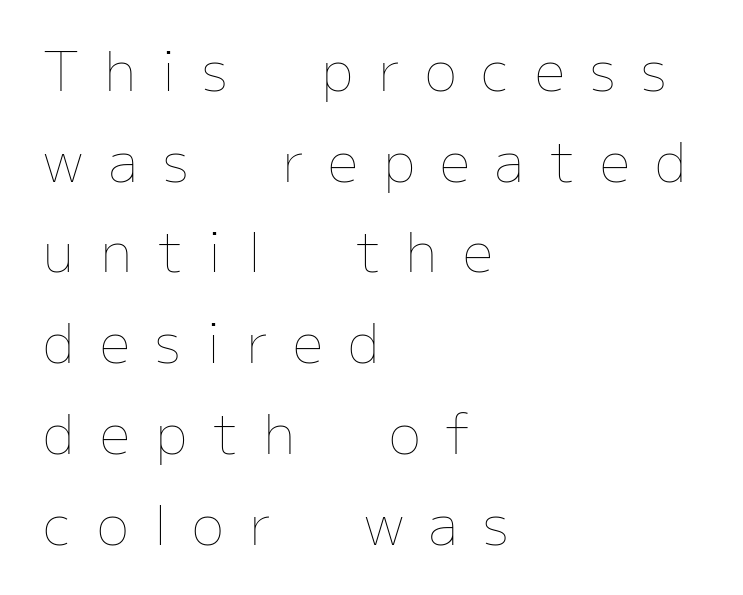
Letters rest on an invisible, unmarked baseline. Ink coverage per letter is moderate at most. Words appear elongated and porous because spacing is wide. Evenly set lines give the paragraph a standard silhouette.
